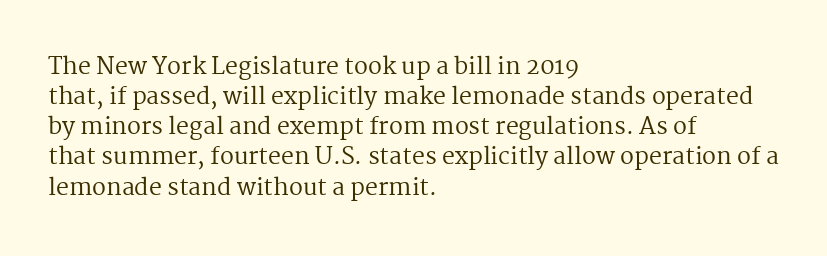
{"italic": "no", "bold": "no", "underline": "no", "align": "left", "line_spacing": "normal", "line_spacing_ratio": 1.31, "letter_spacing": "normal", "letter_spacing_em": 0.0, "glyph_px": 23}
